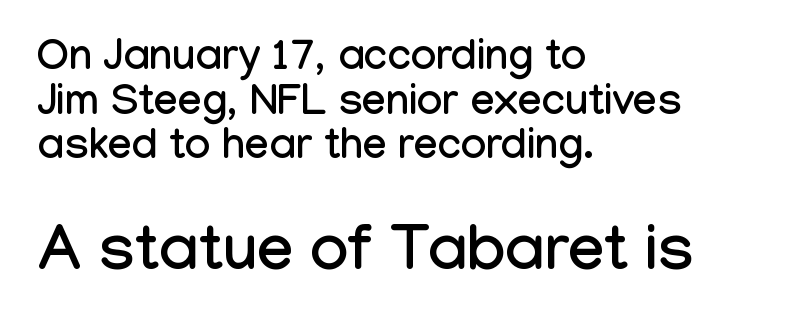
{"serif": "no", "italic": "no", "width": "condensed", "stroke_contrast": "low", "x_height": "medium", "monospaced": "no", "underline": "no", "align": "left", "line_spacing": "tight", "line_spacing_ratio": 1.04, "letter_spacing": "normal", "letter_spacing_em": 0.0, "larger_block": "second", "size_ratio": 1.49, "glyph_px": 64}
